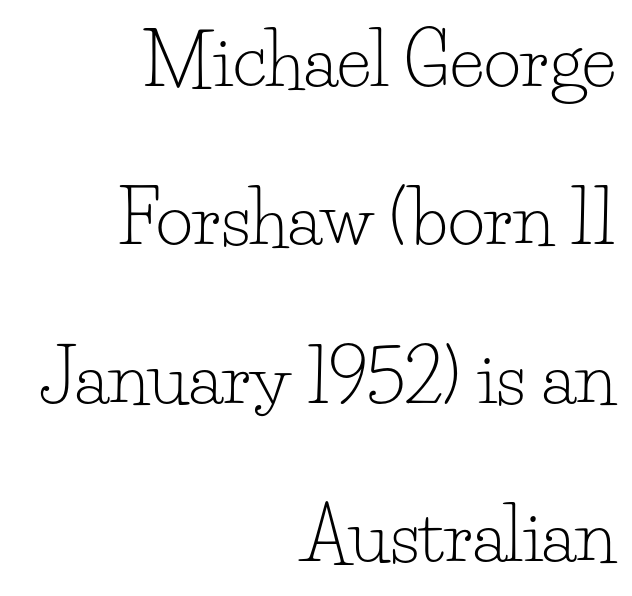
Q: Is the text bold? A: No.
Q: Is the text italic (slanted)? A: No, it is upright.
Q: Is the typeface a serif or a sans-serif typeface? A: Serif.
Q: Is the text underlined? A: No.
Q: How is the paragraph aligned? A: Right-aligned.
Q: Is the spacing between letters normal or unusually wide? A: Normal.
Q: Is the spacing between lines tight, normal or loose? A: Loose.
Q: Width (condensed, normal, or wide)? A: Normal.
Q: Stroke contrast? A: Low.
Q: x-height? A: Small.
Q: Monospaced? A: No.
